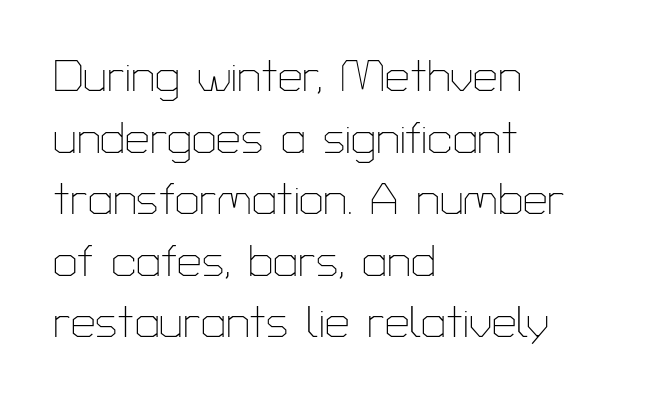
The image shows 44 px thin sans-serif type, upright; set left-aligned, normal line spacing (1.4x), normal letter spacing, not underlined; low stroke contrast and a medium x-height.
